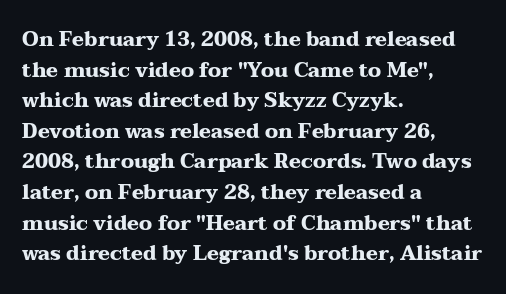
The image shows 20 px bold type, upright; set left-aligned, normal line spacing (1.53x), normal letter spacing, not underlined.
